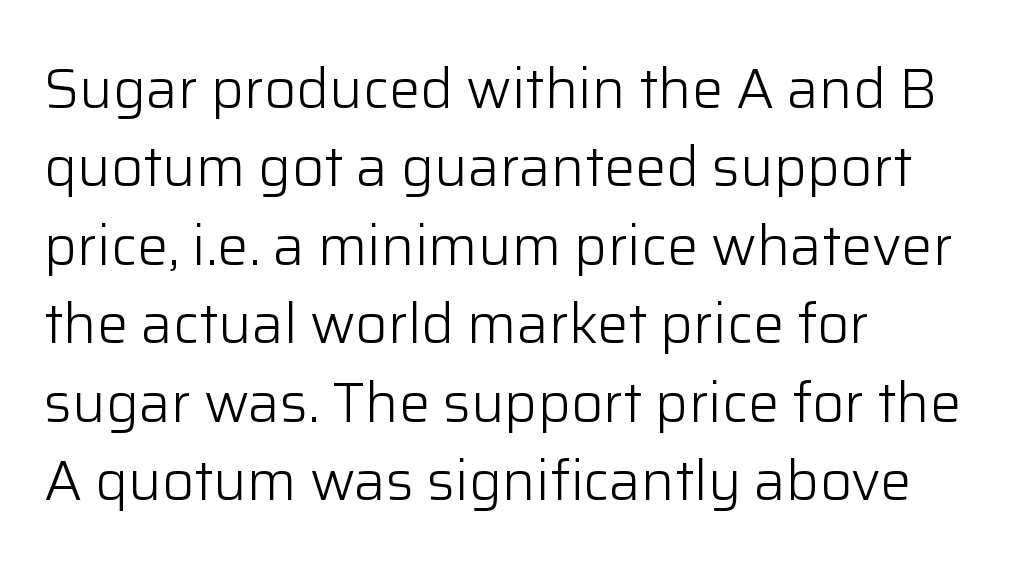
{"serif": "no", "italic": "no", "bold": "no", "weight": "light", "width": "normal", "stroke_contrast": "low", "x_height": "medium", "monospaced": "no", "underline": "no", "align": "left", "line_spacing": "normal", "line_spacing_ratio": 1.4, "letter_spacing": "normal", "letter_spacing_em": 0.0, "glyph_px": 56}
